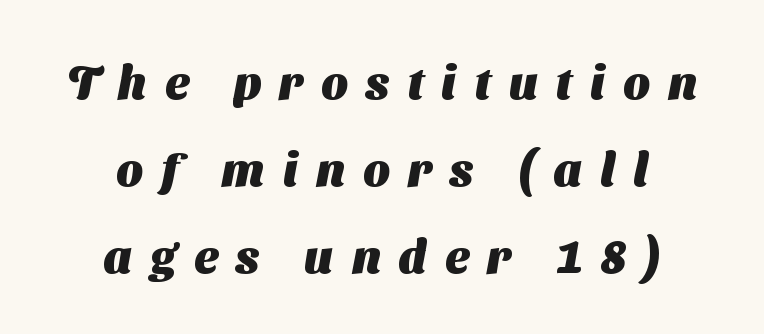
{"serif": "no", "bold": "yes", "weight": "heavy", "width": "normal", "stroke_contrast": "medium", "x_height": "medium", "monospaced": "no", "underline": "no", "align": "center", "line_spacing_ratio": 1.89, "letter_spacing": "wide", "letter_spacing_em": 0.4, "glyph_px": 46}
